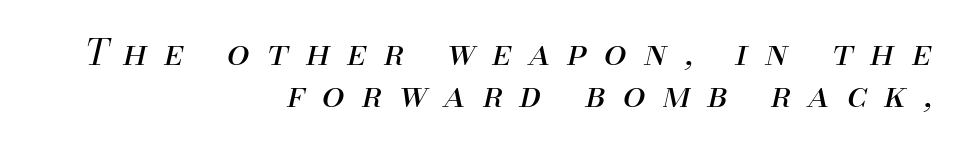
{"italic": "yes", "lean": "right", "slant_degrees": 13, "bold": "no", "weight": "regular", "width": "normal", "stroke_contrast": "medium", "x_height": "small", "monospaced": "no", "underline": "no", "align": "right", "line_spacing_ratio": 1.17, "letter_spacing": "wide", "letter_spacing_em": 0.48, "glyph_px": 36}
